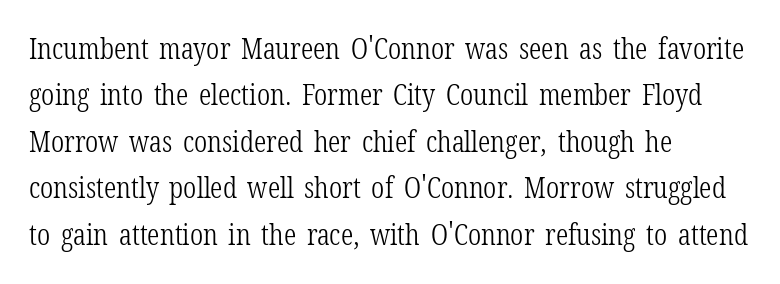
Compared with typical paragraphs, the rows here are spaced about the same. Horizontally, the lines are justified to the leading edge only. Stroke terminals: seriffed. Underlining? Definitely not there.
